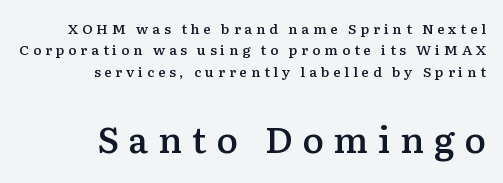
{"serif": "yes", "italic": "no", "bold": "semi", "weight": "semibold", "width": "normal", "stroke_contrast": "low", "x_height": "medium", "monospaced": "no", "underline": "no", "align": "right", "line_spacing": "normal", "line_spacing_ratio": 1.53, "letter_spacing": "wide", "letter_spacing_em": 0.27, "larger_block": "second", "size_ratio": 2.57, "glyph_px": 36}
